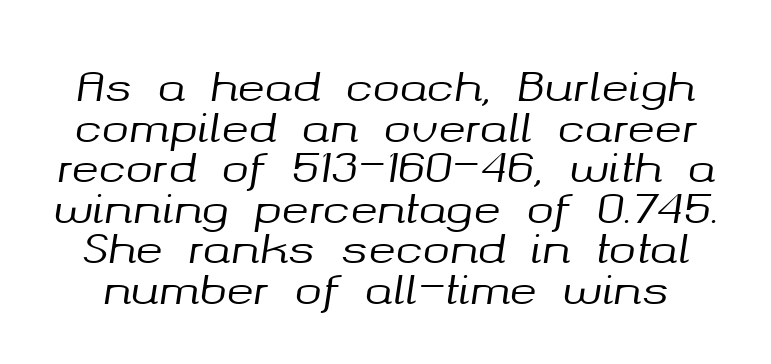
The image shows 41 px text type, italic (leaning right); set tight line spacing (0.99x), normal letter spacing, not underlined; medium stroke contrast and a medium x-height.
